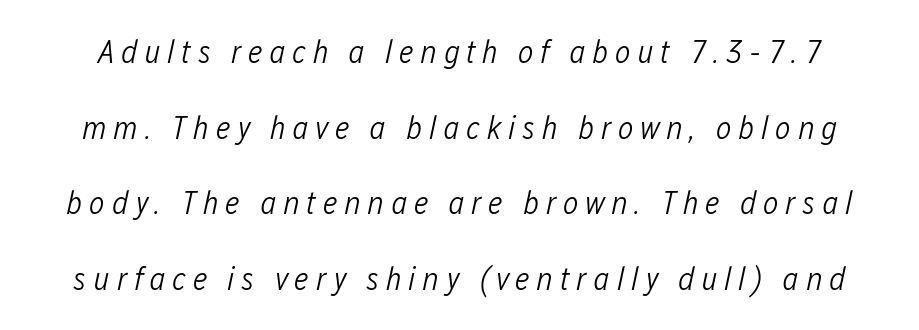
{"italic": "yes", "lean": "right", "slant_degrees": 12, "bold": "no", "weight": "light", "width": "condensed", "stroke_contrast": "low", "x_height": "medium", "monospaced": "no", "underline": "no", "line_spacing": "loose", "line_spacing_ratio": 2.29, "letter_spacing": "wide", "letter_spacing_em": 0.2, "glyph_px": 33}
